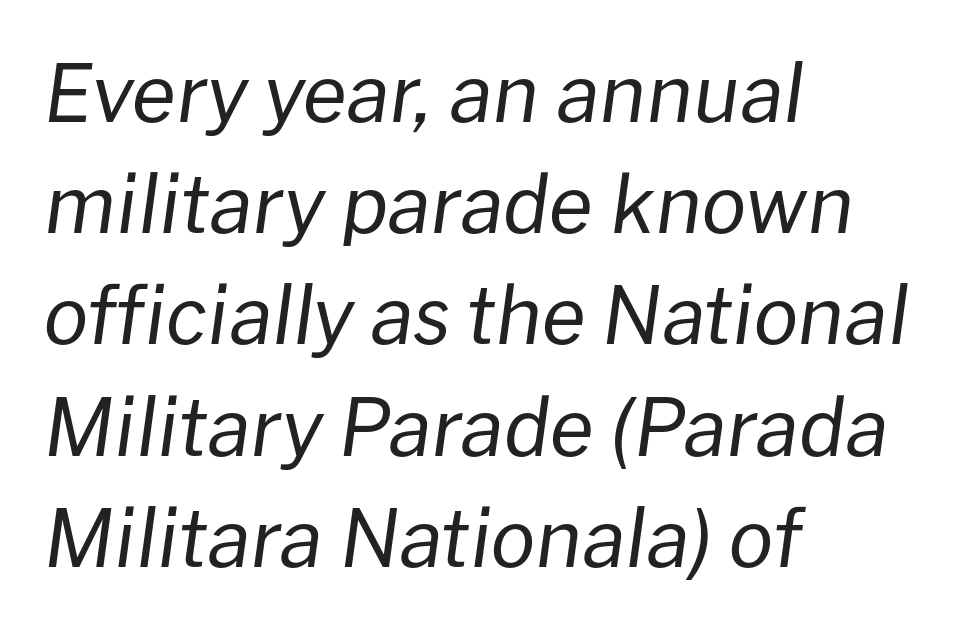
{"italic": "yes", "lean": "right", "slant_degrees": 8, "bold": "no", "weight": "regular", "width": "normal", "stroke_contrast": "low", "x_height": "medium", "monospaced": "no", "underline": "no", "align": "left", "line_spacing": "normal", "line_spacing_ratio": 1.39, "letter_spacing": "normal", "letter_spacing_em": 0.0, "glyph_px": 80}
